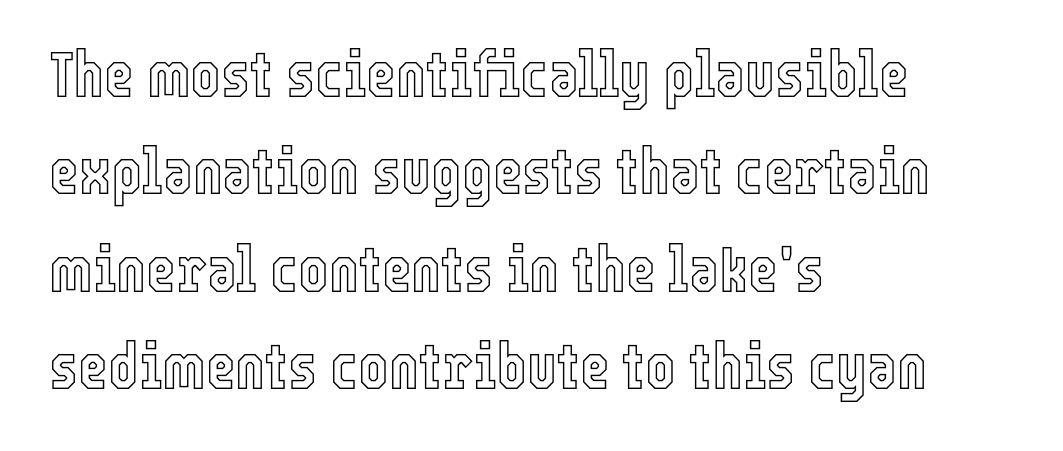
Vertically, the passage feels balanced, rows spaced as you'd expect. The ragged edge is on the right, which tells us the setting is flush left. Every stem runs plumb, perpendicular to the baseline. Look at the tracking — it's just the regular setting, nothing added.
